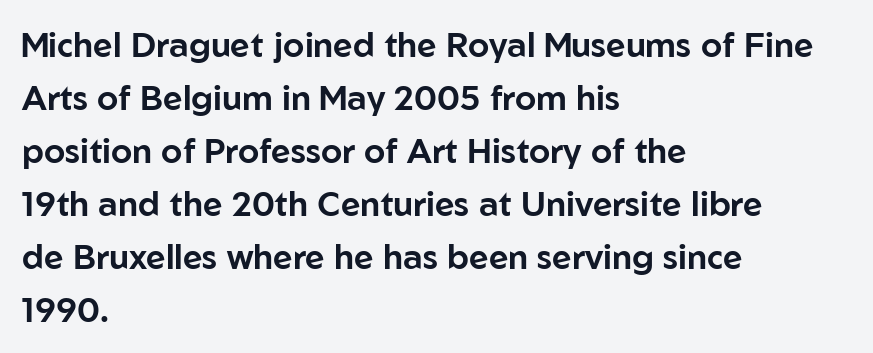
The image shows 34 px sans-serif type, upright; set left-aligned, normal line spacing (1.56x), normal letter spacing, not underlined; low stroke contrast and a medium x-height.
